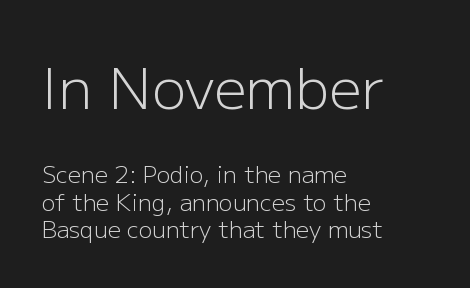
{"serif": "no", "italic": "no", "bold": "no", "weight": "light", "width": "normal", "stroke_contrast": "low", "x_height": "medium", "monospaced": "no", "underline": "no", "align": "left", "line_spacing_ratio": 1.2, "letter_spacing": "normal", "letter_spacing_em": 0.0, "larger_block": "first", "size_ratio": 2.48, "glyph_px": 57}
